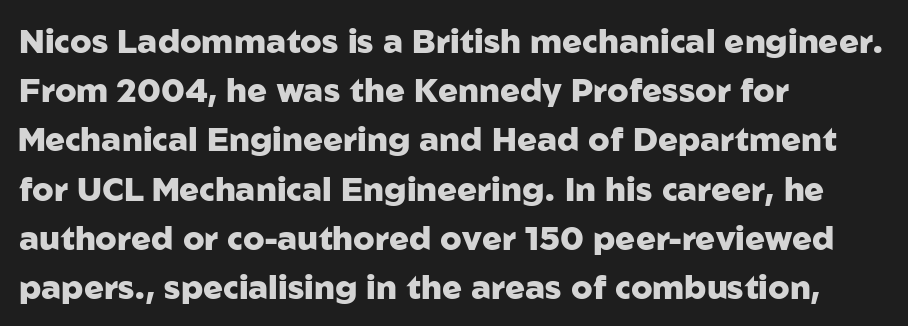
Examine the stroke ends and you'll find no serifs. Nothing unusual about the tracking: characters are spaced as the font intends. This sample is left-justified, so line endings fall wherever the words run out. This sample keeps an unexceptional amount of space between lines. Unlike italic type, these characters show no tilt at all. The string is rendered with underlining switched off.
